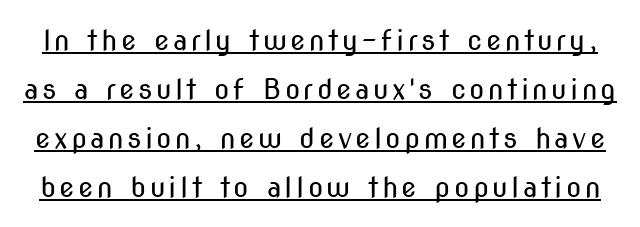
The typesetting does not lean heavy: it is not bold. The specimen reads as upright at a glance. Here the designer chose a conventional face with non-uniform glyph widths. The sample's only ornament is a line tracing under the words.
